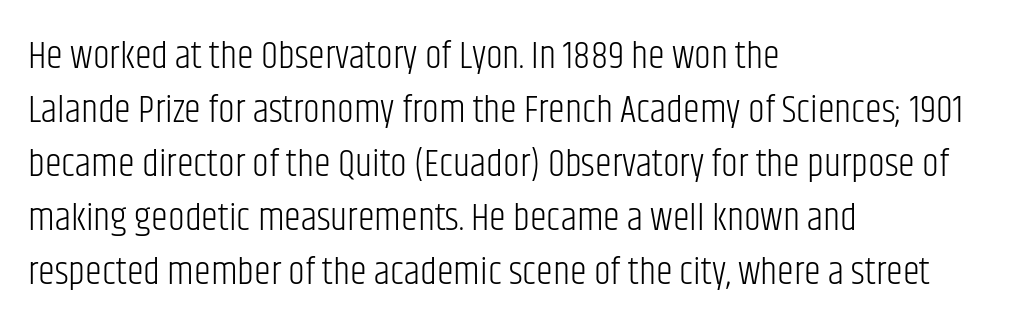
{"serif": "no", "italic": "no", "bold": "no", "weight": "light", "width": "condensed", "stroke_contrast": "low", "x_height": "large", "monospaced": "no", "underline": "no", "align": "left", "line_spacing": "normal", "line_spacing_ratio": 1.42, "letter_spacing": "normal", "letter_spacing_em": 0.0, "glyph_px": 38}
